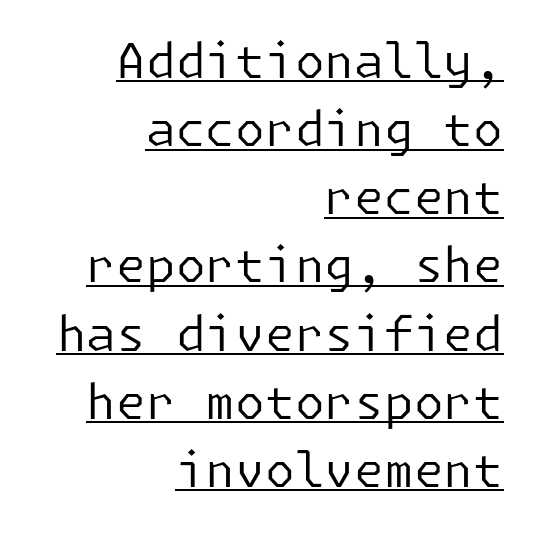
{"serif": "no", "italic": "no", "bold": "no", "weight": "regular", "width": "normal", "stroke_contrast": "low", "x_height": "medium", "underline": "yes", "align": "right", "line_spacing": "normal", "line_spacing_ratio": 1.42, "letter_spacing": "normal", "letter_spacing_em": 0.0, "glyph_px": 48}
